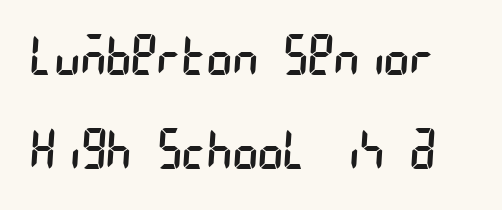
Unlike a traditional serif, this face leaves its strokes unadorned. Lines of text with bare space underneath. Bold? No — there's no thickening of the strokes. The passage shown has conventional tracking throughout.
